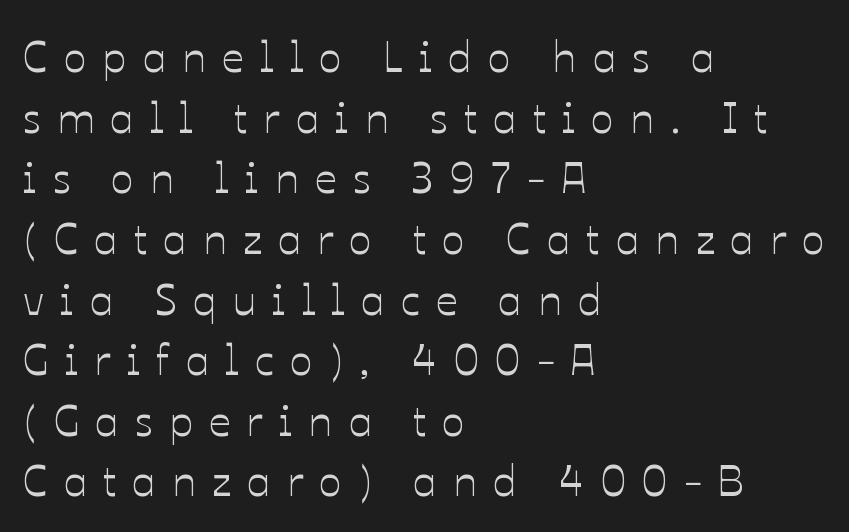
The passage shown is typed in a proportional face where columns would drift. Posture: vertical. Underline: absent. Students, note that the glyphs here are deliberately spaced far apart. Successive baselines arrive at the customary interval.
